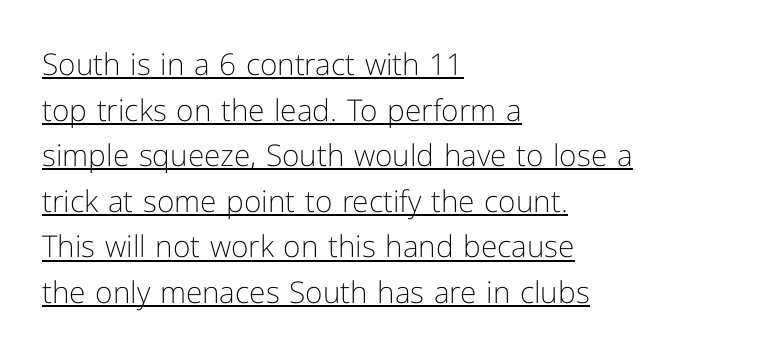
Q: Is the text bold? A: No.
Q: Is the text italic (slanted)? A: No, it is upright.
Q: Is the typeface a serif or a sans-serif typeface? A: Sans-serif.
Q: Is the text underlined? A: Yes.
Q: How is the paragraph aligned? A: Left-aligned.
Q: Is the spacing between letters normal or unusually wide? A: Normal.
Q: Is the spacing between lines tight, normal or loose? A: Normal.
Q: Width (condensed, normal, or wide)? A: Normal.
Q: Stroke contrast? A: Low.
Q: x-height? A: Medium.
Q: Monospaced? A: No.
